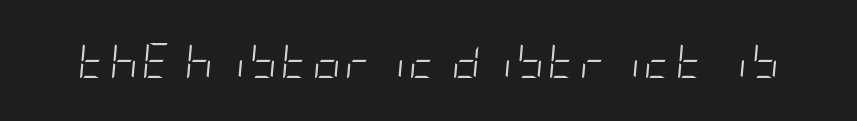
Stroke mass is kept to a normal reading level or below. The zone under the glyphs is completely vacant. Posture: slanted.
